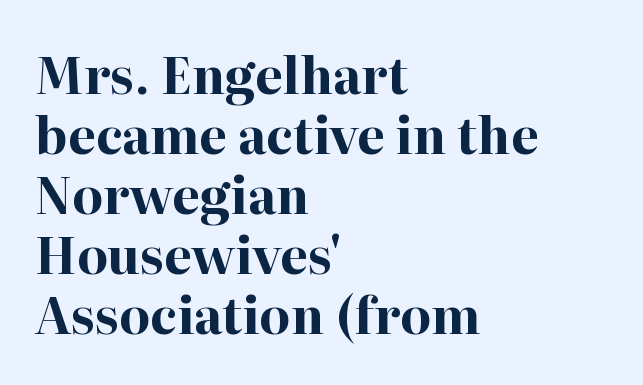
Q: Is the text bold? A: Yes.
Q: Is the text italic (slanted)? A: No, it is upright.
Q: Is the typeface a serif or a sans-serif typeface? A: Serif.
Q: Is the text underlined? A: No.
Q: How is the paragraph aligned? A: Left-aligned.
Q: Is the spacing between letters normal or unusually wide? A: Normal.
Q: Width (condensed, normal, or wide)? A: Normal.
Q: Stroke contrast? A: High.
Q: x-height? A: Medium.
Q: Monospaced? A: No.
